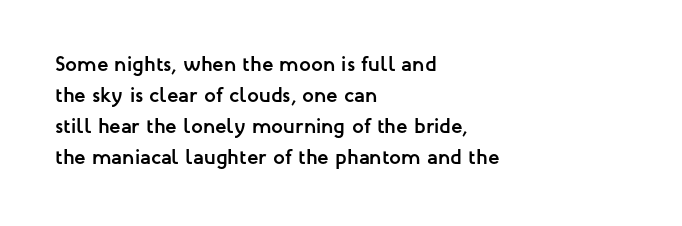
The image shows 21 px bold type, upright; set left-aligned, normal line spacing (1.48x), normal letter spacing, not underlined.
